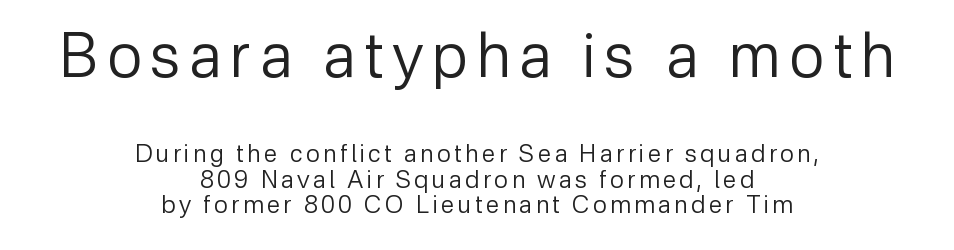
Character widths vary here, with narrow letters taking less room than wide ones. Interline gaps are noticeably narrow in this sample. Weight class: somewhere from thin through regular. Larger block? The one above; the one below is distinctly smaller. Check the space under the baseline: it is left empty. The lettering stays uniformly vertical, giving the passage a roman look.
